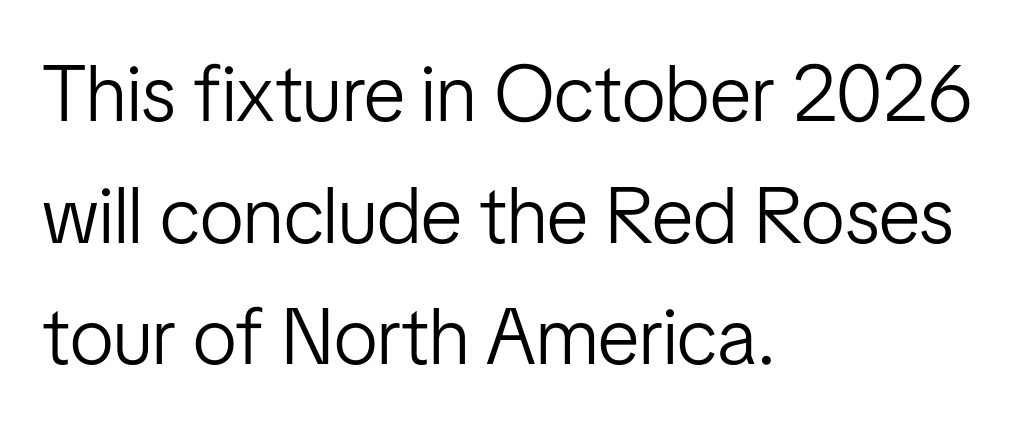
{"serif": "no", "italic": "no", "bold": "no", "weight": "light", "width": "condensed", "stroke_contrast": "low", "x_height": "medium", "monospaced": "no", "underline": "no", "align": "left", "line_spacing": "normal", "line_spacing_ratio": 1.54, "letter_spacing": "normal", "letter_spacing_em": 0.0, "glyph_px": 79}
